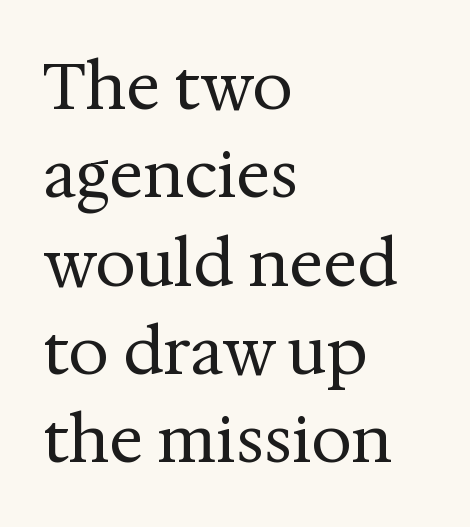
No italicization has been applied; the sample stays upright. This sample uses plain, unmodified letter spacing. Is this a fixed-width face? No — the glyphs have proportional, varying widths. Line starts are locked; line ends wander.
